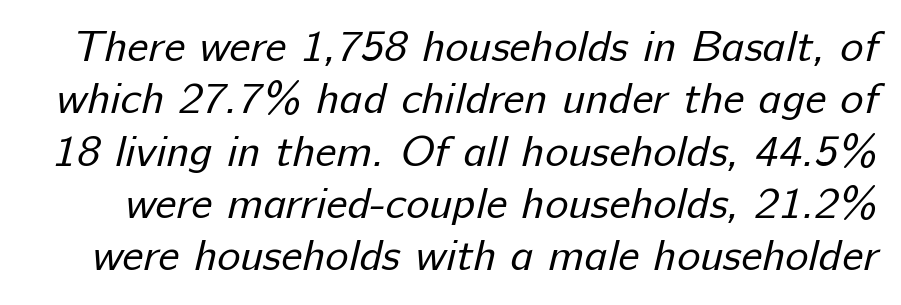
Q: Is the text bold? A: No.
Q: Is the typeface a serif or a sans-serif typeface? A: Sans-serif.
Q: Is the text underlined? A: No.
Q: Is the spacing between letters normal or unusually wide? A: Normal.
Q: Width (condensed, normal, or wide)? A: Normal.
Q: Stroke contrast? A: Low.
Q: x-height? A: Medium.
Q: Monospaced? A: No.
